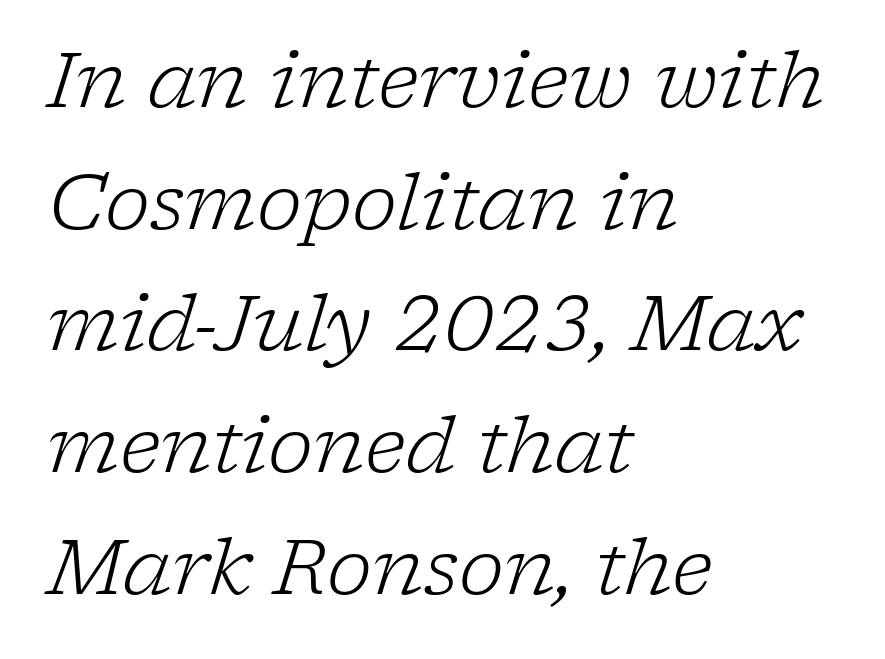
Q: Is the text bold? A: No.
Q: Is the text italic (slanted)? A: Yes, it leans right by about 17 degrees.
Q: Is the typeface a serif or a sans-serif typeface? A: Serif.
Q: Is the text underlined? A: No.
Q: How is the paragraph aligned? A: Left-aligned.
Q: Is the spacing between letters normal or unusually wide? A: Normal.
Q: Is the spacing between lines tight, normal or loose? A: Normal.
Q: Width (condensed, normal, or wide)? A: Normal.
Q: Stroke contrast? A: Low.
Q: x-height? A: Medium.
Q: Monospaced? A: No.
